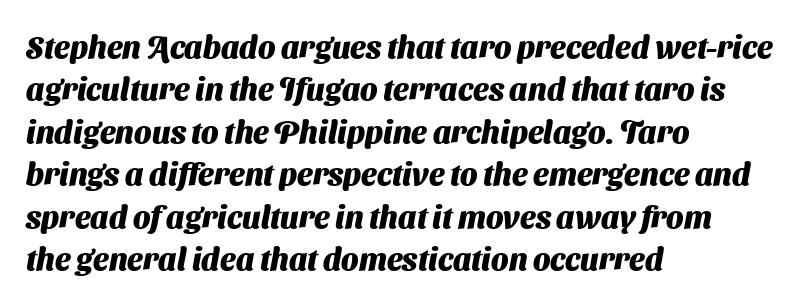
{"serif": "no", "bold": "yes", "weight": "heavy", "width": "normal", "stroke_contrast": "medium", "x_height": "medium", "monospaced": "no", "underline": "no", "align": "left", "line_spacing": "normal", "line_spacing_ratio": 1.37, "letter_spacing": "normal", "letter_spacing_em": 0.0, "glyph_px": 31}
